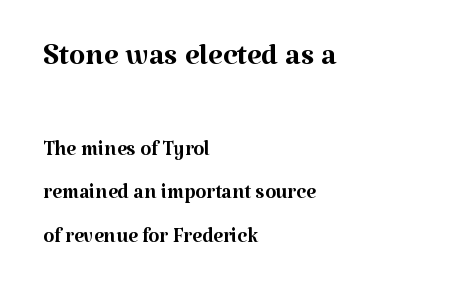
Q: Is the text bold? A: No.
Q: Is the text italic (slanted)? A: No, it is upright.
Q: Is the typeface a serif or a sans-serif typeface? A: Serif.
Q: Is the text underlined? A: No.
Q: How is the paragraph aligned? A: Left-aligned.
Q: Is the spacing between letters normal or unusually wide? A: Normal.
Q: Is the spacing between lines tight, normal or loose? A: Normal.
Q: Which block of text is set in a larger size, the first (top) or the second (bottom)? A: The first (top) one.
Q: Width (condensed, normal, or wide)? A: Normal.
Q: Stroke contrast? A: Medium.
Q: x-height? A: Medium.
Q: Monospaced? A: No.
